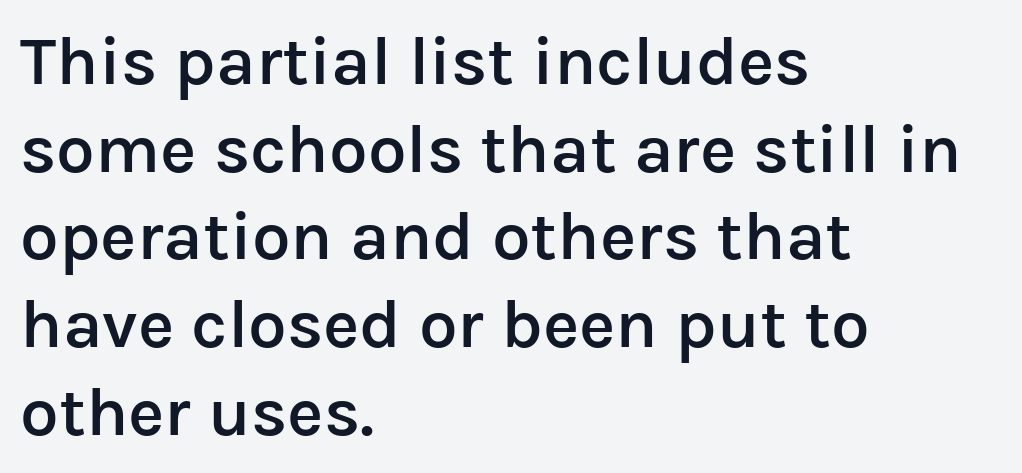
{"serif": "no", "italic": "no", "bold": "semi", "weight": "semibold", "width": "normal", "stroke_contrast": "low", "x_height": "medium", "monospaced": "no", "underline": "no", "align": "left", "line_spacing": "normal", "line_spacing_ratio": 1.27, "letter_spacing": "normal", "letter_spacing_em": 0.0, "glyph_px": 69}
